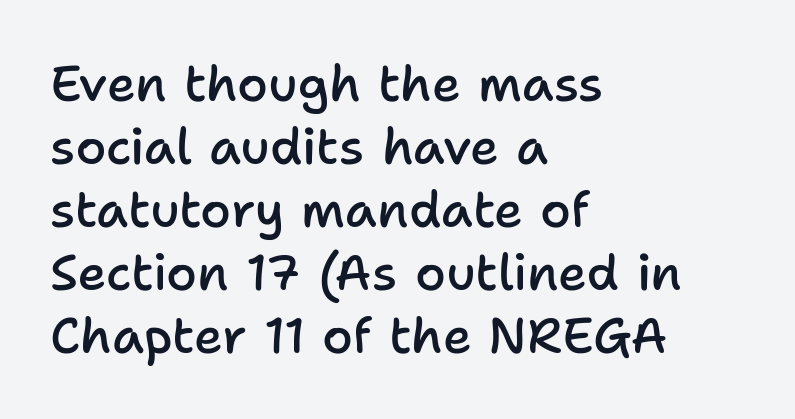
The image shows 50 px semibold sans-serif type, upright; set left-aligned, normal line spacing (1.26x), normal letter spacing, not underlined; low stroke contrast and a medium x-height.
